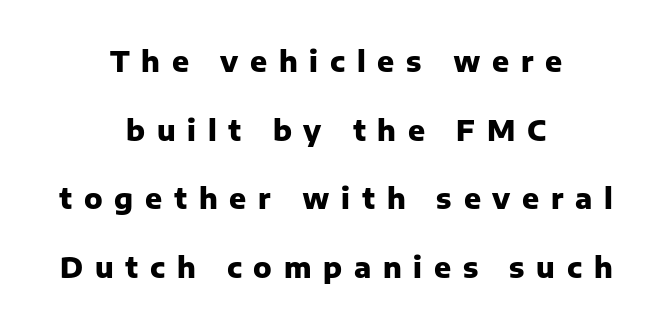
{"serif": "no", "italic": "no", "bold": "yes", "weight": "heavy", "width": "normal", "stroke_contrast": "low", "x_height": "medium", "monospaced": "no", "underline": "no", "align": "center", "line_spacing": "loose", "line_spacing_ratio": 2.45, "letter_spacing": "wide", "letter_spacing_em": 0.42, "glyph_px": 28}
